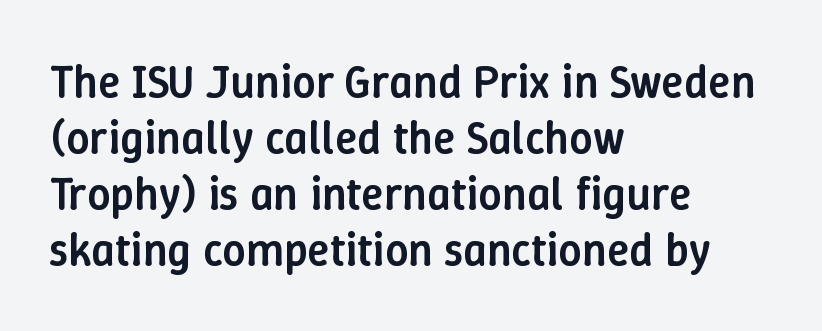
The image shows 46 px semibold type, upright; set left-aligned, line spacing 1.22x, normal letter spacing, not underlined; low stroke contrast and a medium x-height.
